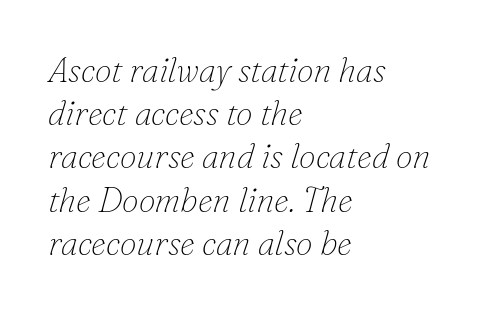
Q: Is the text bold? A: No.
Q: Is the text italic (slanted)? A: Yes, it leans right by about 16 degrees.
Q: Is the typeface a serif or a sans-serif typeface? A: Serif.
Q: Is the text underlined? A: No.
Q: How is the paragraph aligned? A: Left-aligned.
Q: Is the spacing between letters normal or unusually wide? A: Normal.
Q: Is the spacing between lines tight, normal or loose? A: Normal.
Q: Width (condensed, normal, or wide)? A: Normal.
Q: Stroke contrast? A: Low.
Q: x-height? A: Small.
Q: Monospaced? A: No.
